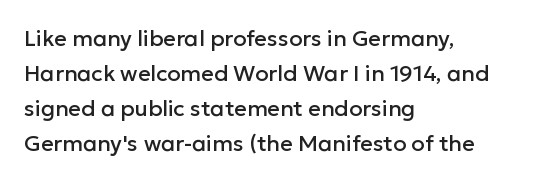
Q: Is the text italic (slanted)? A: No, it is upright.
Q: Is the text underlined? A: No.
Q: How is the paragraph aligned? A: Left-aligned.
Q: Is the spacing between letters normal or unusually wide? A: Normal.
Q: Is the spacing between lines tight, normal or loose? A: Normal.
